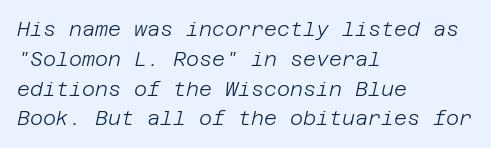
The image shows 20 px text type, italic (leaning right); set left-aligned, normal line spacing (1.49x), normal letter spacing, not underlined.
